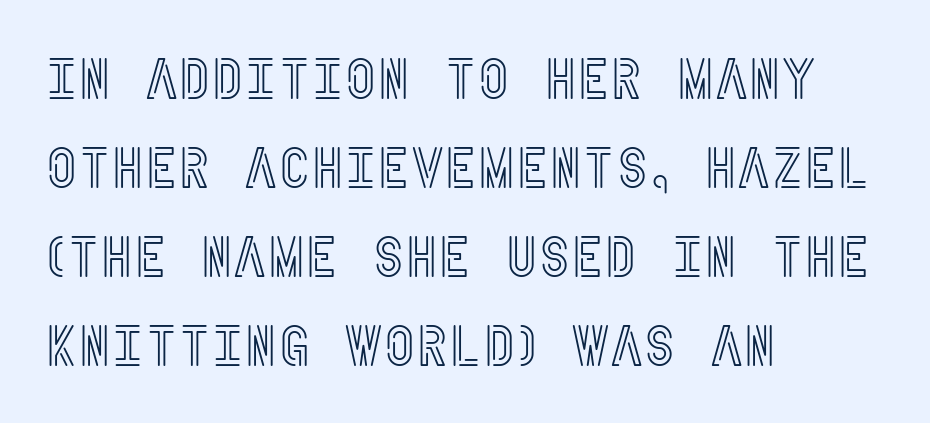
Q: Is the text italic (slanted)? A: No, it is upright.
Q: Is the text underlined? A: No.
Q: How is the paragraph aligned? A: Left-aligned.
Q: Is the spacing between letters normal or unusually wide? A: Normal.
Q: Is the spacing between lines tight, normal or loose? A: Normal.
Q: Width (condensed, normal, or wide)? A: Condensed.
Q: x-height? A: Large.
